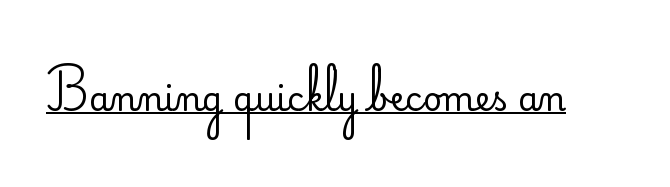
The face used here is rendered with its standard letterfit. On a weight scale, this lands at 450 or below. Proportional: the letters do not fall into vertical columns. Is there any slant? The stems are plumb. Is there an underline? Yes — a line sits under the letters. Letterform terminals end flat and unadorned throughout the passage.
